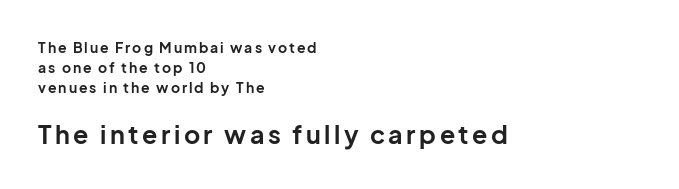
Q: Is the text bold? A: Yes.
Q: Is the text italic (slanted)? A: No, it is upright.
Q: Is the text underlined? A: No.
Q: How is the paragraph aligned? A: Left-aligned.
Q: Is the spacing between lines tight, normal or loose? A: Normal.
Q: Which block of text is set in a larger size, the first (top) or the second (bottom)? A: The second (bottom) one.
